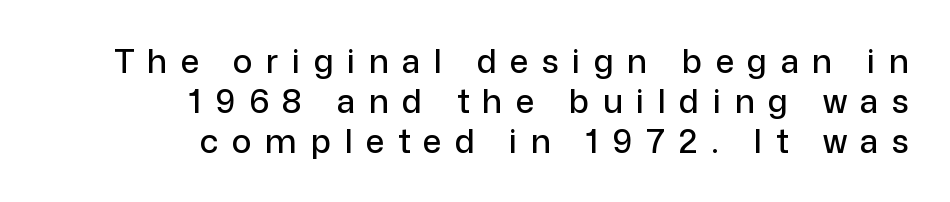
Note: no serifs on the glyphs. The face used here is proportionally spaced, like ordinary book or web type. Posture: vertical. Only glyphs here, with clear space below each row. Horizontally, the lines are justified to the trailing edge only. Honestly, the letter spacing is so wide it's the main thing you notice.
